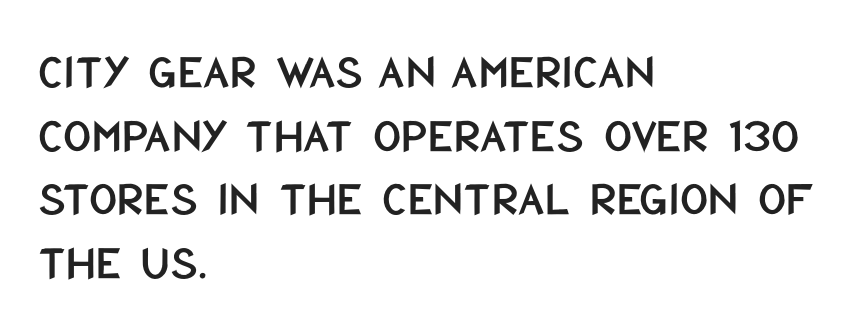
Q: Is the text italic (slanted)? A: No, it is upright.
Q: Is the typeface a serif or a sans-serif typeface? A: Sans-serif.
Q: Is the text underlined? A: No.
Q: How is the paragraph aligned? A: Left-aligned.
Q: Is the spacing between letters normal or unusually wide? A: Normal.
Q: Is the spacing between lines tight, normal or loose? A: Normal.
Q: Width (condensed, normal, or wide)? A: Condensed.
Q: Stroke contrast? A: Low.
Q: x-height? A: Large.
Q: Monospaced? A: No.
